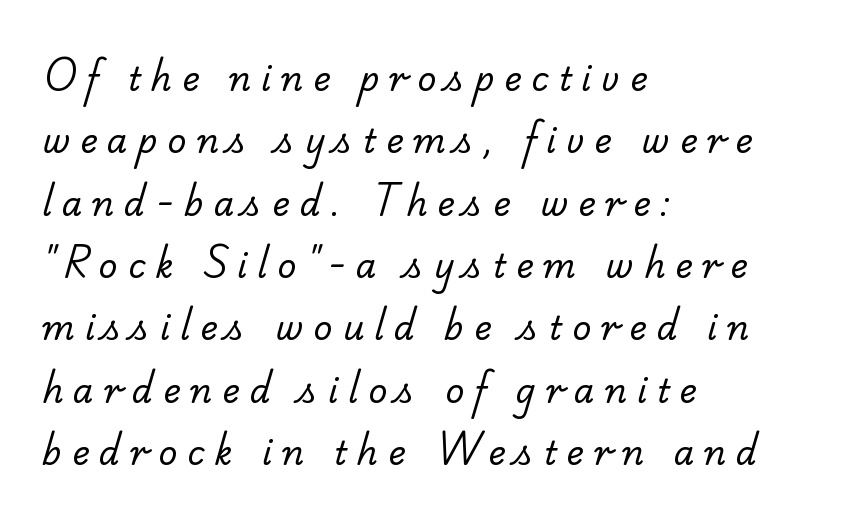
Q: Is the text bold? A: No.
Q: Is the text underlined? A: No.
Q: How is the paragraph aligned? A: Left-aligned.
Q: Is the spacing between letters normal or unusually wide? A: Unusually wide.
Q: Width (condensed, normal, or wide)? A: Normal.
Q: Stroke contrast? A: Low.
Q: x-height? A: Small.
Q: Monospaced? A: No.
